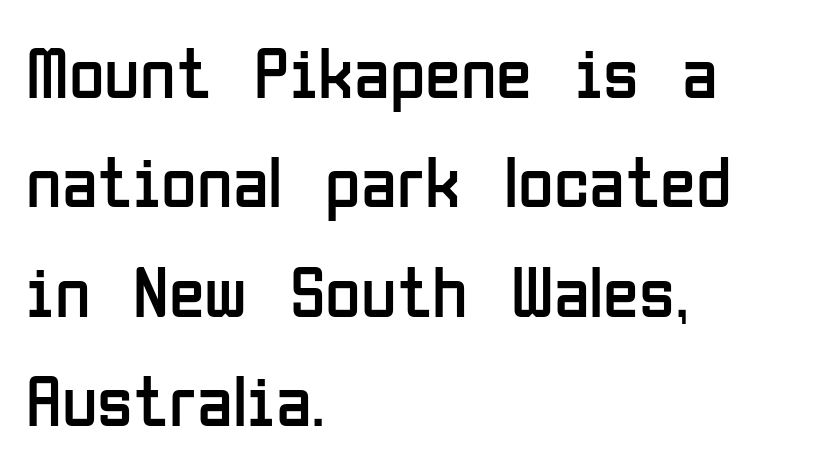
The image shows 73 px regular-weight, condensed sans-serif type, upright; set left-aligned, normal line spacing (1.5x), normal letter spacing, not underlined; low stroke contrast and a medium x-height.
